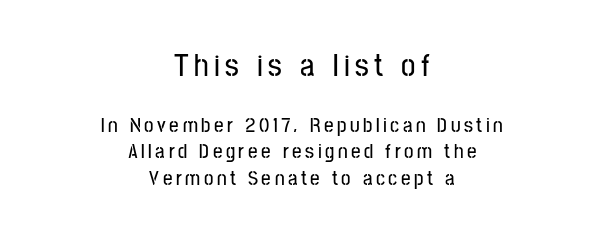
Q: Is the text italic (slanted)? A: No, it is upright.
Q: Is the typeface a serif or a sans-serif typeface? A: Sans-serif.
Q: Is the text underlined? A: No.
Q: How is the paragraph aligned? A: Centered.
Q: Is the spacing between lines tight, normal or loose? A: Normal.
Q: Which block of text is set in a larger size, the first (top) or the second (bottom)? A: The first (top) one.
Q: Width (condensed, normal, or wide)? A: Condensed.
Q: Stroke contrast? A: Low.
Q: x-height? A: Medium.
Q: Monospaced? A: No.
